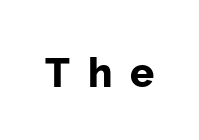
Quick note: not italic, upright. Font category for this specimen: sans-serif. Underlining? Definitely not there. The rendering uses natural spacing where letterforms have individual widths. The sample has been set heavy, in full bold.
